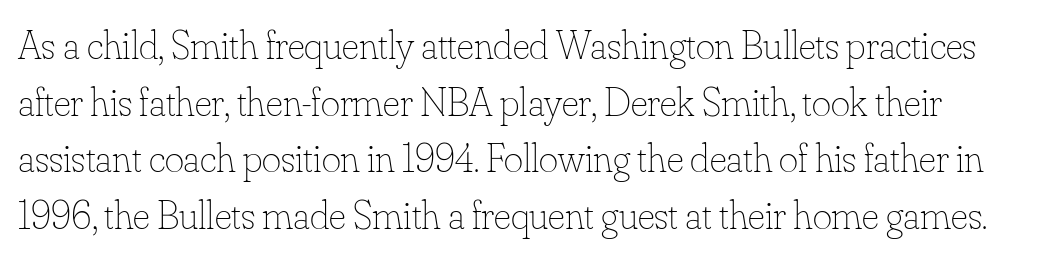
Q: Is the text bold? A: No.
Q: Is the text italic (slanted)? A: No, it is upright.
Q: Is the text underlined? A: No.
Q: Is the spacing between letters normal or unusually wide? A: Normal.
Q: Is the spacing between lines tight, normal or loose? A: Normal.
Q: Width (condensed, normal, or wide)? A: Normal.
Q: Stroke contrast? A: Low.
Q: x-height? A: Small.
Q: Monospaced? A: No.
